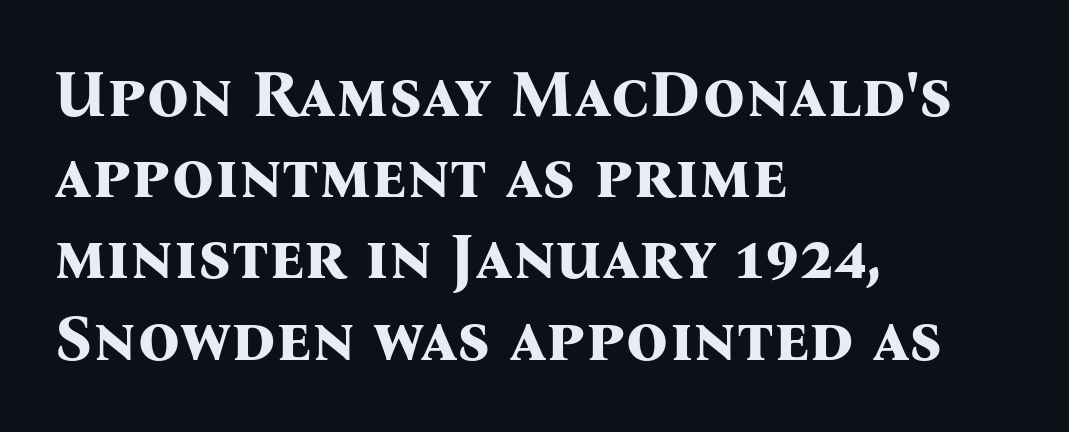
What stands out about the letter spacing? Nothing — it is the standard amount. The space directly below the letters is spotless. The letters carry serifs — small finishing strokes at the ends of their stems. The characters look thick and weighty, a clear bold.
